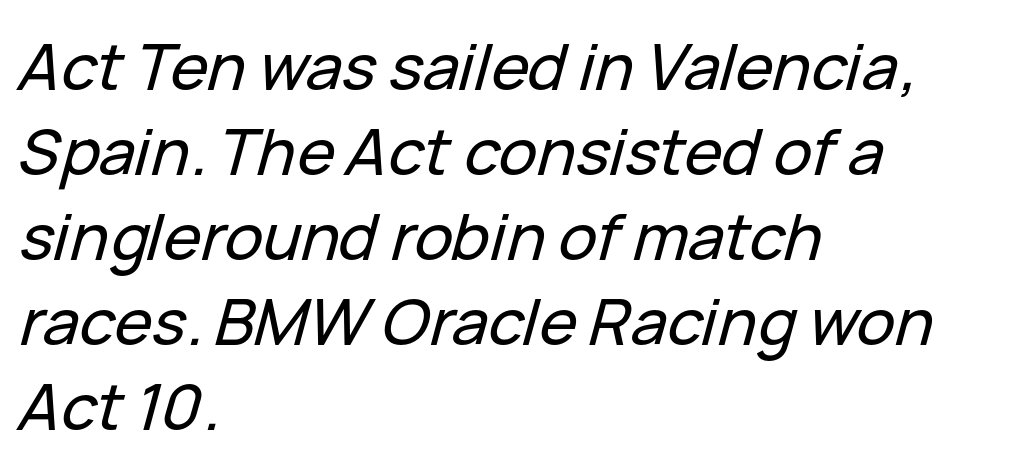
It's the slanting kind of type. The face used here is rendered with its standard letterfit. Only glyphs here, with clear space below each row. Proportional: the letters do not fall into vertical columns. Compared with a centered layout, this one pins lines to the left instead.
